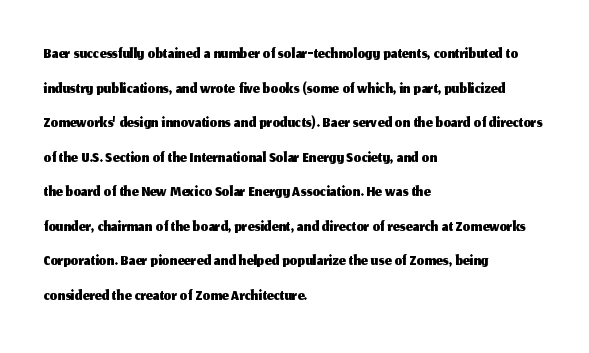
Q: Is the text italic (slanted)? A: No, it is upright.
Q: Is the text underlined? A: No.
Q: How is the paragraph aligned? A: Left-aligned.
Q: Is the spacing between letters normal or unusually wide? A: Normal.
Q: Is the spacing between lines tight, normal or loose? A: Normal.
